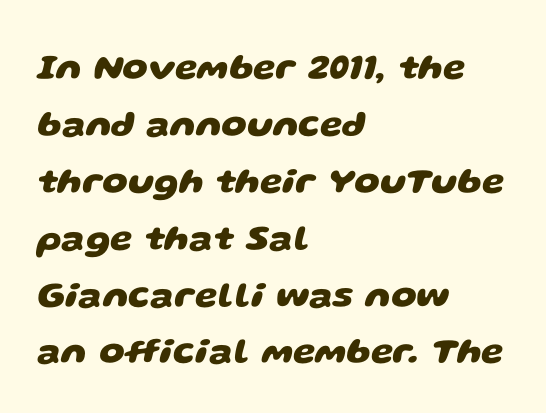
Each letter's strokes conclude bluntly, with no projecting serifs. You could not count columns in this text — the font is proportionally spaced. The baseline area is clear. Each new line begins a customary step beneath the previous one.
